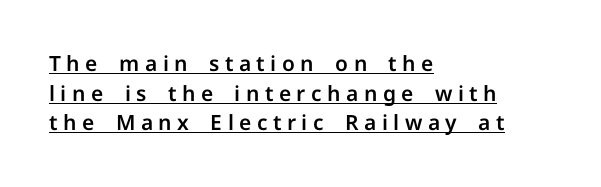
Ordinary non-slanted type is in use. The rendering inserts visible extra space after every character. Normally led — the rows are evenly, conventionally spaced. A typographer would call this underscored text.
